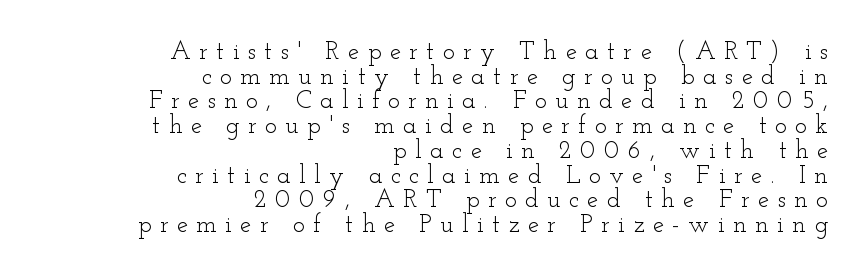
Short note: letters widely spaced. The paragraph has a hard right edge and a soft left edge. Upright lettering throughout. Compared with typical paragraphs, the rows here are closer together. Vertical stems look standard width or narrower in stroke.
